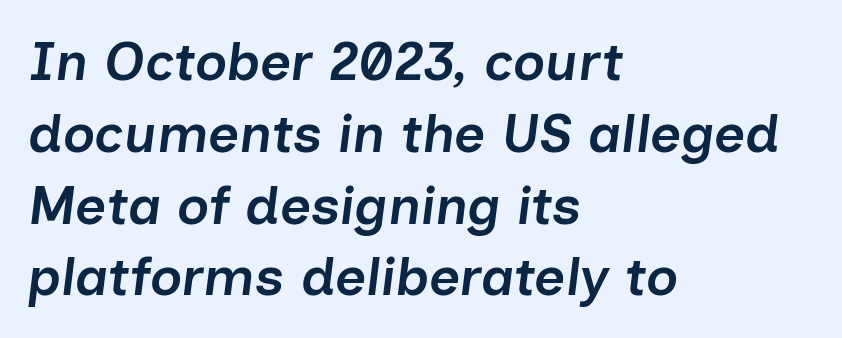
The image shows 54 px semibold type, italic (leaning right); set left-aligned, normal line spacing (1.33x), normal letter spacing, not underlined; low stroke contrast and a medium x-height.
